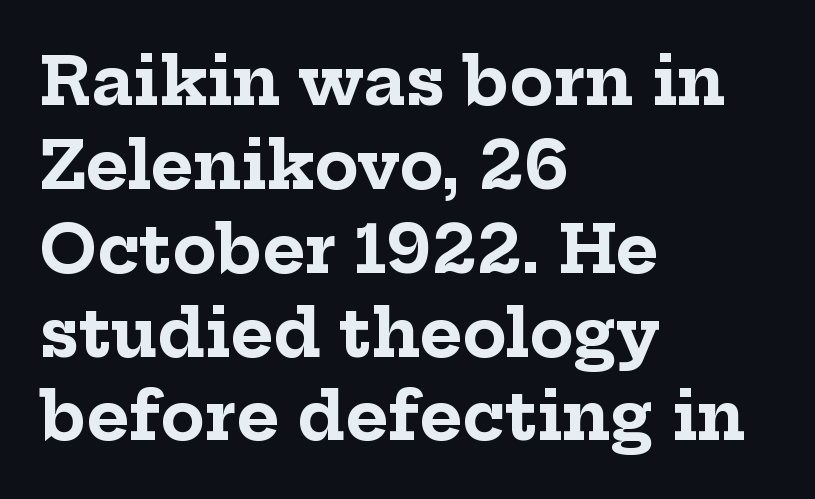
Q: Is the text bold? A: Yes.
Q: Is the text italic (slanted)? A: No, it is upright.
Q: Is the typeface a serif or a sans-serif typeface? A: Serif.
Q: Is the text underlined? A: No.
Q: How is the paragraph aligned? A: Left-aligned.
Q: Is the spacing between letters normal or unusually wide? A: Normal.
Q: Is the spacing between lines tight, normal or loose? A: Normal.
Q: Width (condensed, normal, or wide)? A: Normal.
Q: Stroke contrast? A: Low.
Q: x-height? A: Medium.
Q: Monospaced? A: No.
